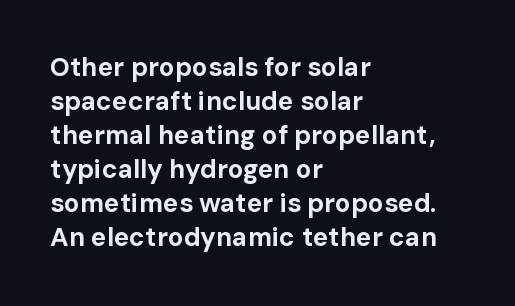
{"italic": "no", "bold": "yes", "underline": "no", "align": "left", "line_spacing": "normal", "line_spacing_ratio": 1.31, "letter_spacing": "normal", "letter_spacing_em": 0.0, "glyph_px": 26}
